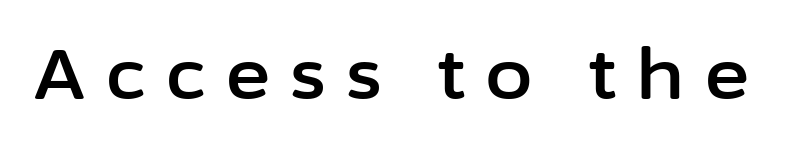
Q: Is the text italic (slanted)? A: No, it is upright.
Q: Is the typeface a serif or a sans-serif typeface? A: Sans-serif.
Q: Is the text underlined? A: No.
Q: Is the spacing between letters normal or unusually wide? A: Unusually wide.
Q: Width (condensed, normal, or wide)? A: Normal.
Q: Stroke contrast? A: Low.
Q: x-height? A: Medium.
Q: Monospaced? A: No.
